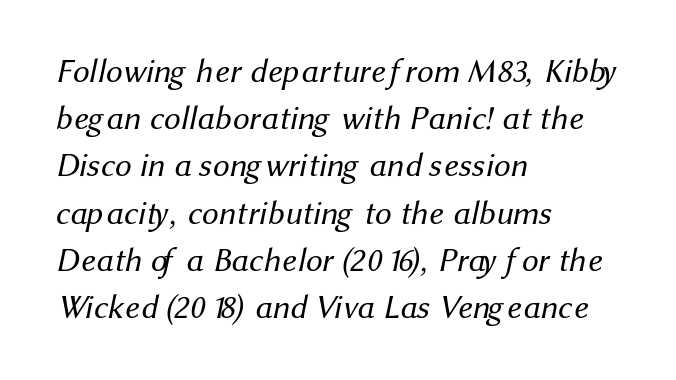
Q: Is the text bold? A: No.
Q: Is the typeface a serif or a sans-serif typeface? A: Sans-serif.
Q: Is the text underlined? A: No.
Q: How is the paragraph aligned? A: Left-aligned.
Q: Is the spacing between letters normal or unusually wide? A: Normal.
Q: Is the spacing between lines tight, normal or loose? A: Normal.
Q: Width (condensed, normal, or wide)? A: Normal.
Q: Stroke contrast? A: Medium.
Q: x-height? A: Medium.
Q: Monospaced? A: No.
